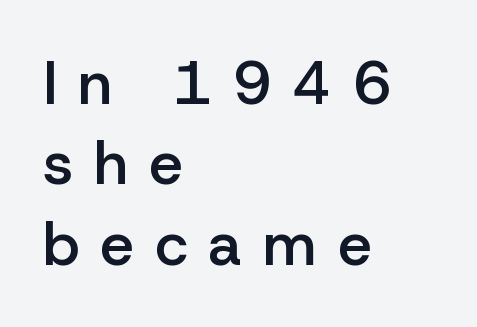
Q: Is the text bold? A: Semi-bold.
Q: Is the text italic (slanted)? A: No, it is upright.
Q: Is the typeface a serif or a sans-serif typeface? A: Sans-serif.
Q: Is the text underlined? A: No.
Q: How is the paragraph aligned? A: Left-aligned.
Q: Is the spacing between letters normal or unusually wide? A: Unusually wide.
Q: Is the spacing between lines tight, normal or loose? A: Normal.
Q: Width (condensed, normal, or wide)? A: Normal.
Q: Stroke contrast? A: Low.
Q: x-height? A: Medium.
Q: Monospaced? A: No.
